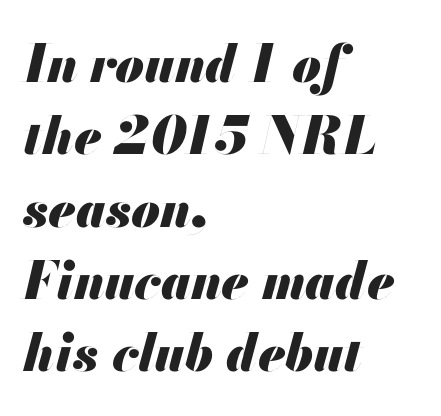
The image shows 52 px heavy type, italic (leaning right); set left-aligned, normal line spacing (1.39x), normal letter spacing, not underlined; medium stroke contrast and a small x-height.
